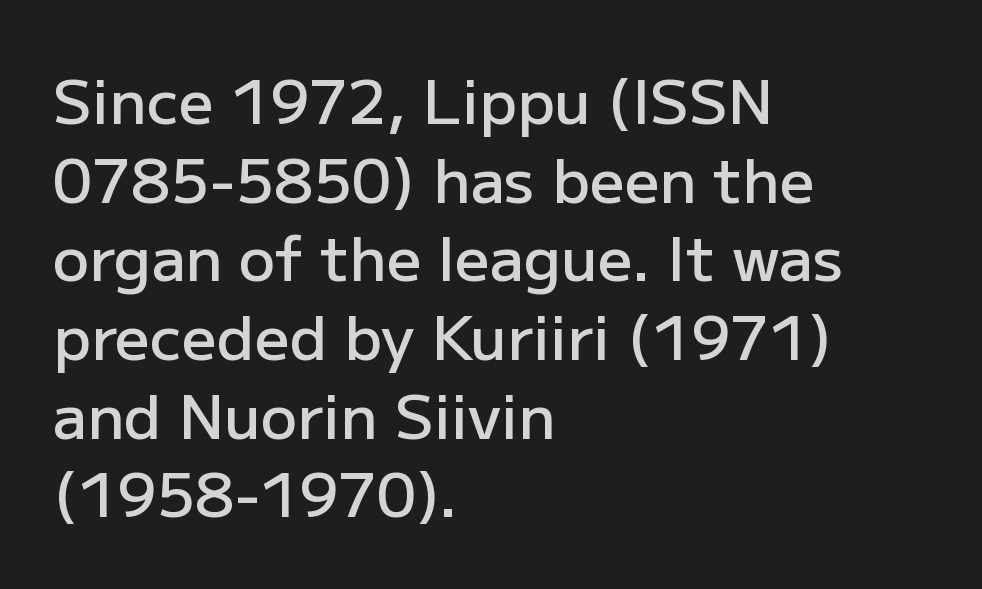
The letters carry no serifs — their stems end cleanly without finishing strokes. Horizontally, the lines are justified to the leading edge only. Compared with typical body copy, the letter spacing here is the same. Honestly, the row spacing looks completely unremarkable. Anything drawn beneath the words? Only blank space. The strokes are fattened partway — semibold, not bold.
